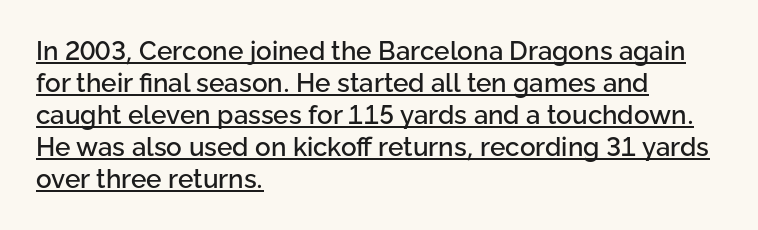
The image shows 26 px text type, upright; set left-aligned, line spacing 1.23x, normal letter spacing, underlined.
